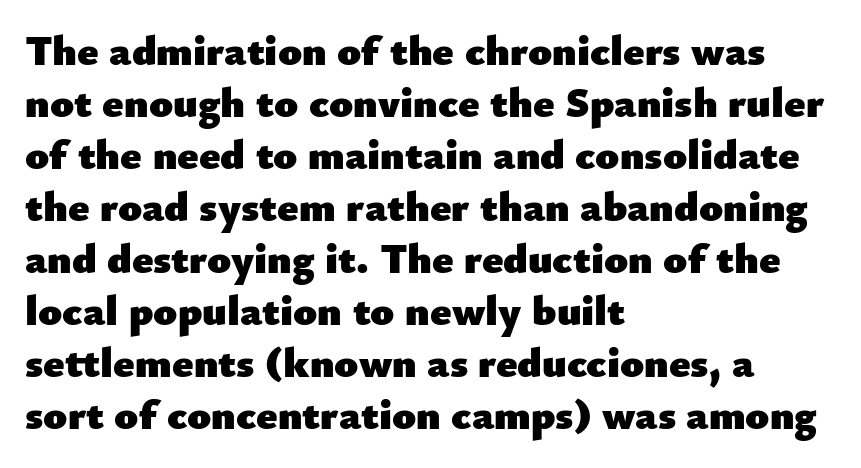
{"serif": "no", "italic": "no", "bold": "yes", "weight": "heavy", "width": "normal", "stroke_contrast": "low", "x_height": "small", "monospaced": "no", "underline": "no", "align": "left", "line_spacing_ratio": 1.21, "letter_spacing": "normal", "letter_spacing_em": 0.0, "glyph_px": 43}
